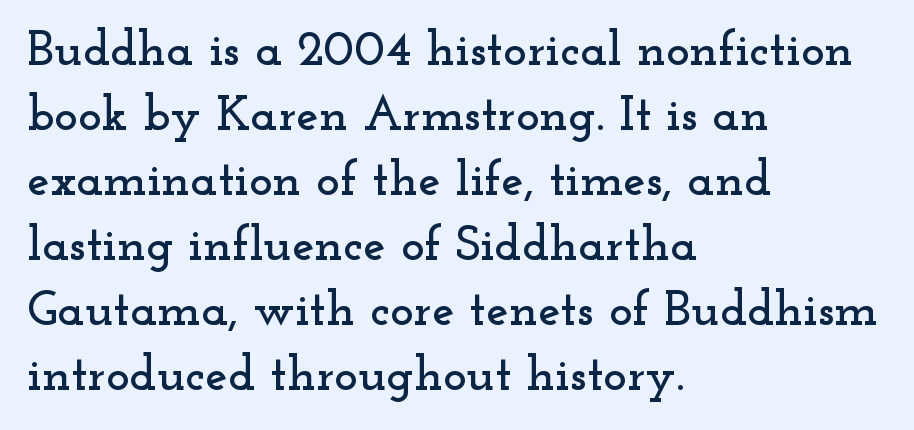
{"serif": "yes", "italic": "no", "width": "wide", "stroke_contrast": "low", "x_height": "small", "monospaced": "no", "underline": "no", "align": "left", "line_spacing": "normal", "line_spacing_ratio": 1.3, "letter_spacing": "normal", "letter_spacing_em": 0.0, "glyph_px": 50}
